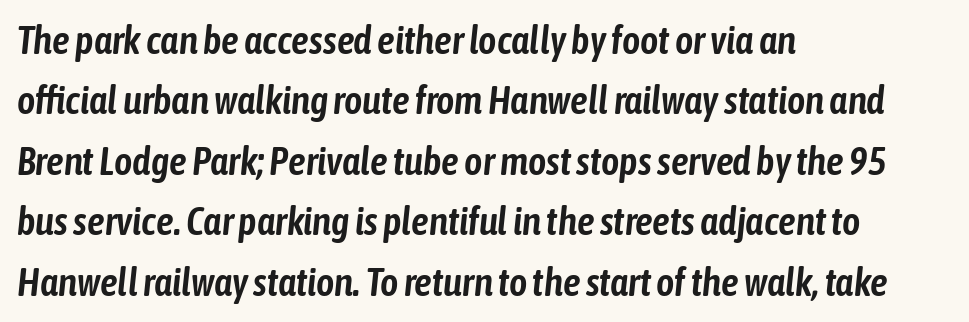
{"italic": "yes", "lean": "right", "slant_degrees": 6, "width": "condensed", "stroke_contrast": "low", "x_height": "medium", "monospaced": "no", "underline": "no", "align": "left", "line_spacing": "normal", "line_spacing_ratio": 1.55, "letter_spacing": "normal", "letter_spacing_em": 0.0, "glyph_px": 39}
